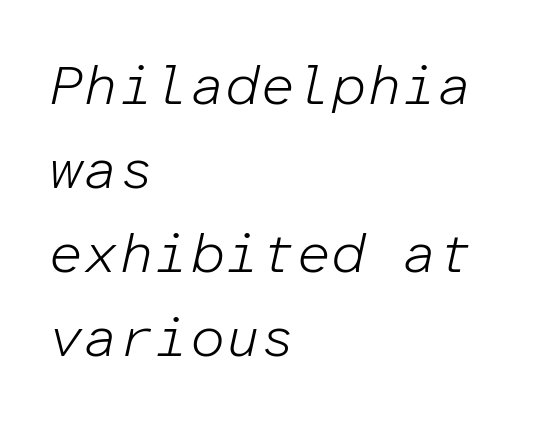
Q: Is the text bold? A: No.
Q: Is the text italic (slanted)? A: Yes, it leans right by about 12 degrees.
Q: Is the text underlined? A: No.
Q: How is the paragraph aligned? A: Left-aligned.
Q: Is the spacing between letters normal or unusually wide? A: Normal.
Q: Is the spacing between lines tight, normal or loose? A: Normal.
Q: Width (condensed, normal, or wide)? A: Normal.
Q: Stroke contrast? A: Low.
Q: x-height? A: Medium.
Q: Monospaced? A: Yes.
